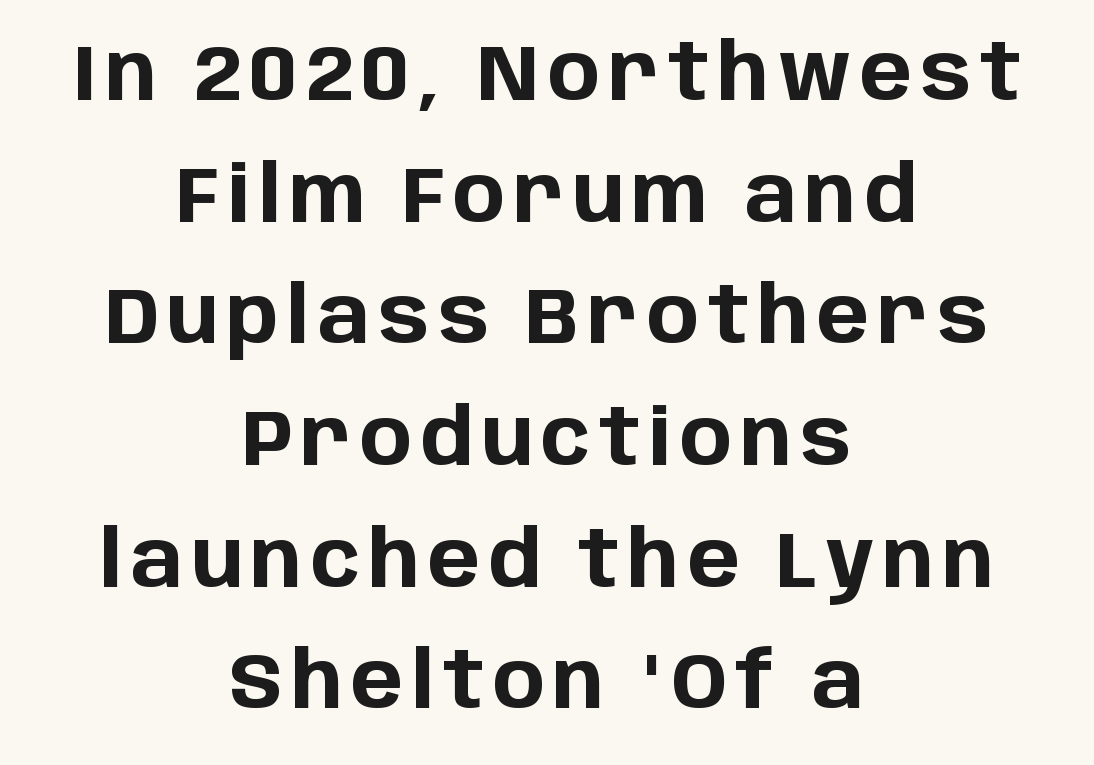
Q: Is the text bold? A: Yes.
Q: Is the text italic (slanted)? A: No, it is upright.
Q: Is the typeface a serif or a sans-serif typeface? A: Sans-serif.
Q: Is the text underlined? A: No.
Q: How is the paragraph aligned? A: Centered.
Q: Is the spacing between lines tight, normal or loose? A: Normal.
Q: Width (condensed, normal, or wide)? A: Normal.
Q: Stroke contrast? A: Low.
Q: x-height? A: Large.
Q: Monospaced? A: No.
